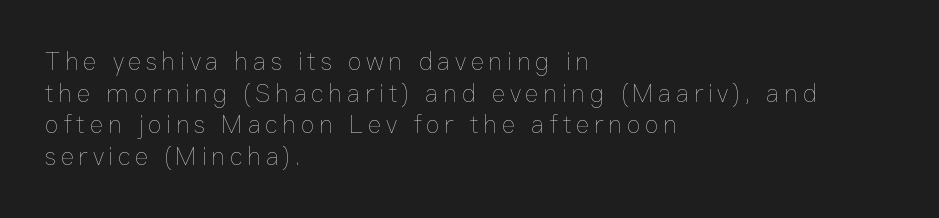
{"italic": "no", "bold": "no", "underline": "no", "align": "left", "line_spacing_ratio": 1.22, "glyph_px": 26}
